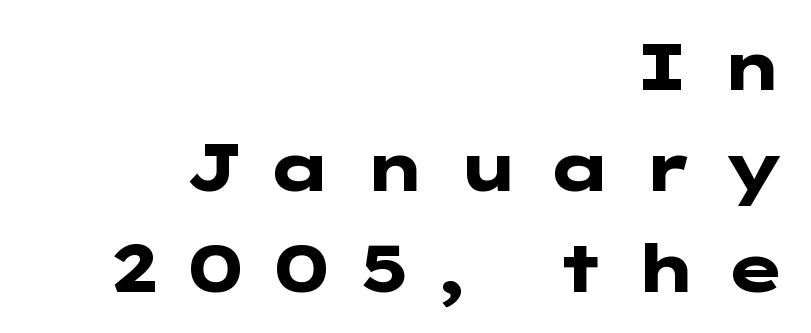
{"serif": "no", "italic": "no", "bold": "yes", "weight": "heavy", "width": "wide", "stroke_contrast": "low", "x_height": "medium", "underline": "no", "align": "right", "line_spacing": "normal", "line_spacing_ratio": 1.53, "letter_spacing": "wide", "letter_spacing_em": 0.38, "glyph_px": 66}
